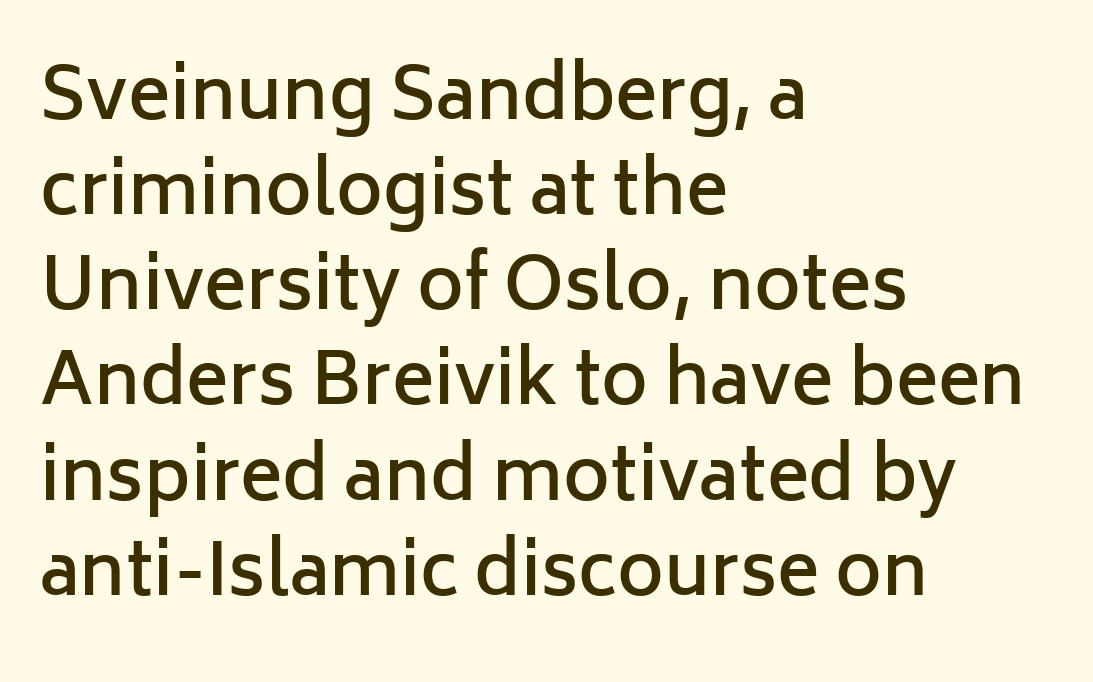
A student would call this left alignment; a typographer would say flush left, rag right. The gap between lines stays unmarked. Do the characters align in a grid? No, the font is proportional. Is this a sans? Yes — the strokes have no serifs.
